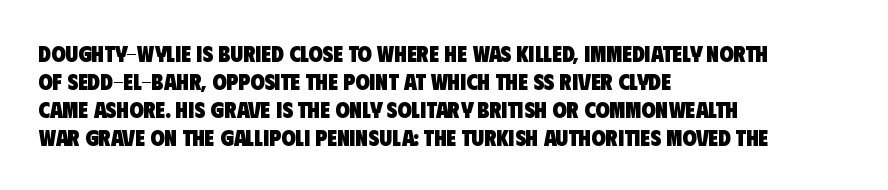
Q: Is the text bold? A: Yes.
Q: Is the text underlined? A: No.
Q: How is the paragraph aligned? A: Left-aligned.
Q: Is the spacing between letters normal or unusually wide? A: Normal.
